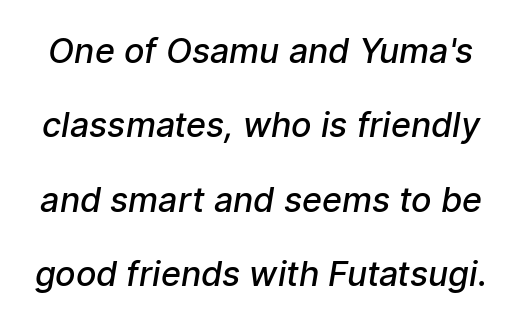
Do the characters align in a grid? No, the font is proportional. The font family rendered here belongs to the sans-serif group. You could call the tracking neutral — neither tight nor loose. Words float on clear page, feet unadorned. The glyphs have the mass of a demibold cut, below bold.
